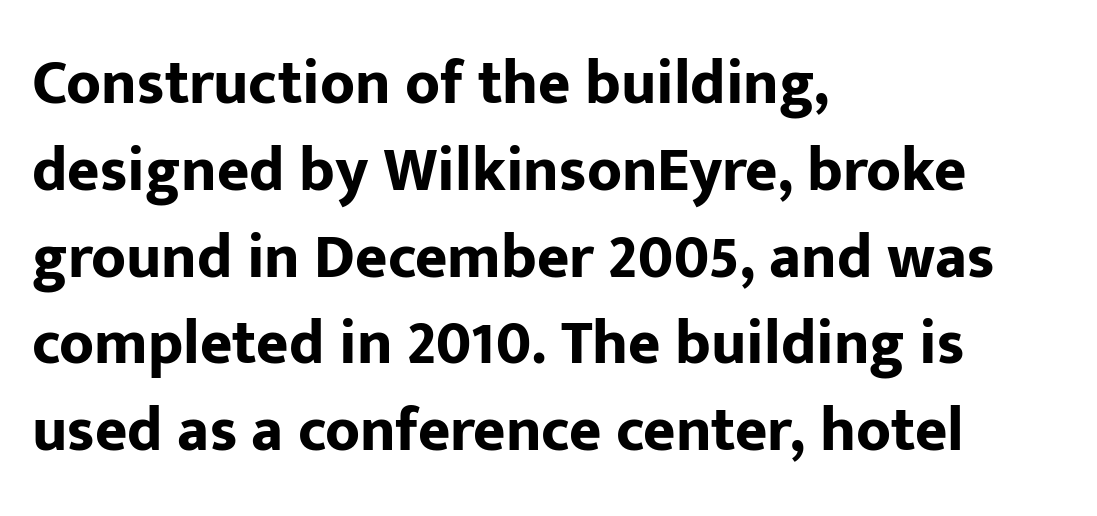
{"serif": "no", "italic": "no", "bold": "yes", "weight": "bold", "width": "normal", "stroke_contrast": "low", "x_height": "medium", "monospaced": "no", "underline": "no", "align": "left", "line_spacing": "normal", "line_spacing_ratio": 1.4, "letter_spacing": "normal", "letter_spacing_em": 0.0, "glyph_px": 62}
